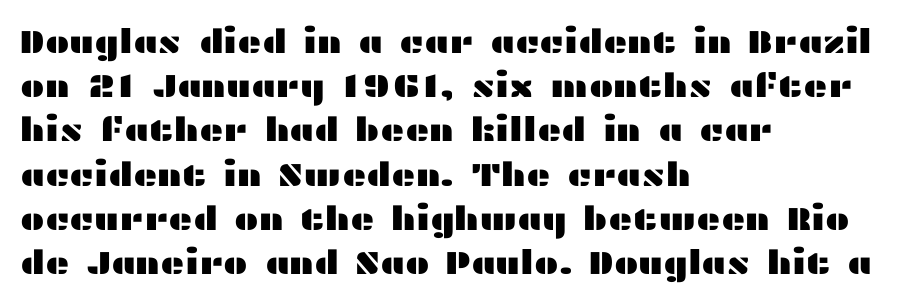
The image shows 33 px wide sans-serif type, upright; set left-aligned, normal line spacing (1.34x), normal letter spacing, not underlined; medium stroke contrast and a medium x-height.
